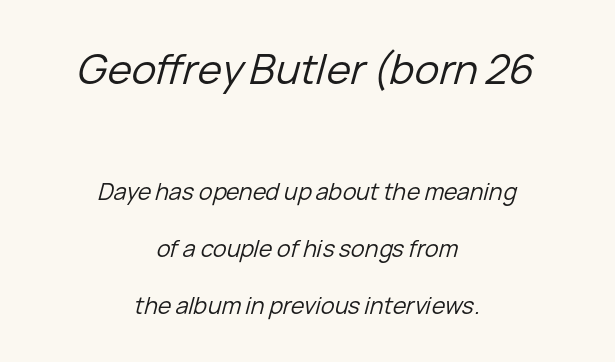
Glance below the letters and you will spot only blank space. These two chunks differ in scale, with the top chunk taking the larger measure. The glyphs look as if they've been sheared to an angle. Summary of vertical rhythm: relaxed, with wide interline spacing.
